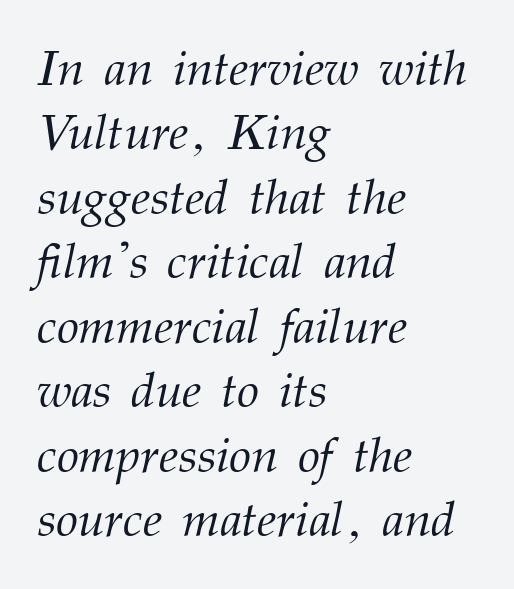
Standard letterfit; no display-style spreading of the glyphs. How would I describe the line gaps? Plain and ordinary. The space beneath each line is pristine and unruled. Note the varied advance widths — an 'i' is clearly narrower than an 'm'.
